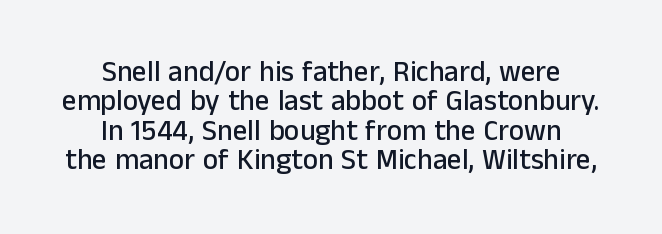
{"serif": "no", "italic": "no", "width": "normal", "stroke_contrast": "low", "x_height": "medium", "monospaced": "no", "underline": "no", "align": "center", "line_spacing": "tight", "line_spacing_ratio": 1.01, "letter_spacing": "normal", "letter_spacing_em": 0.0, "glyph_px": 29}
